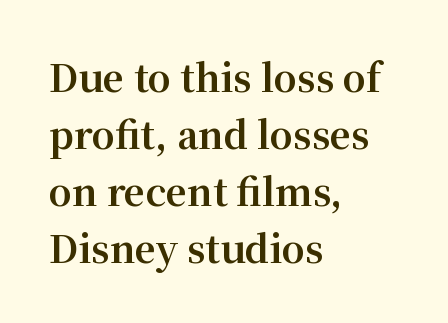
Q: Is the text bold? A: Yes.
Q: Is the text italic (slanted)? A: No, it is upright.
Q: Is the typeface a serif or a sans-serif typeface? A: Serif.
Q: Is the text underlined? A: No.
Q: How is the paragraph aligned? A: Left-aligned.
Q: Is the spacing between letters normal or unusually wide? A: Normal.
Q: Is the spacing between lines tight, normal or loose? A: Normal.
Q: Width (condensed, normal, or wide)? A: Normal.
Q: Stroke contrast? A: Medium.
Q: x-height? A: Medium.
Q: Monospaced? A: No.
